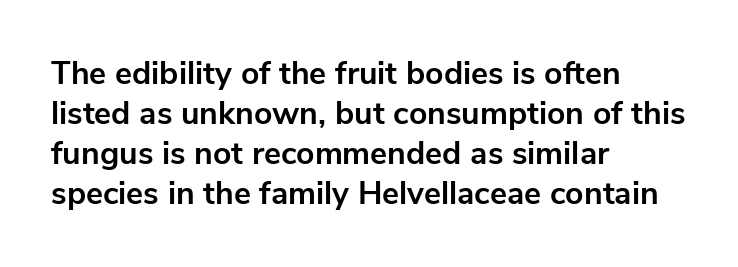
Each line starts at the same left margin while the right side varies. The letters are bold, with thick, heavy strokes. A bare baseline throughout the passage. The tracking reads as untouched default to a designer's eye.
